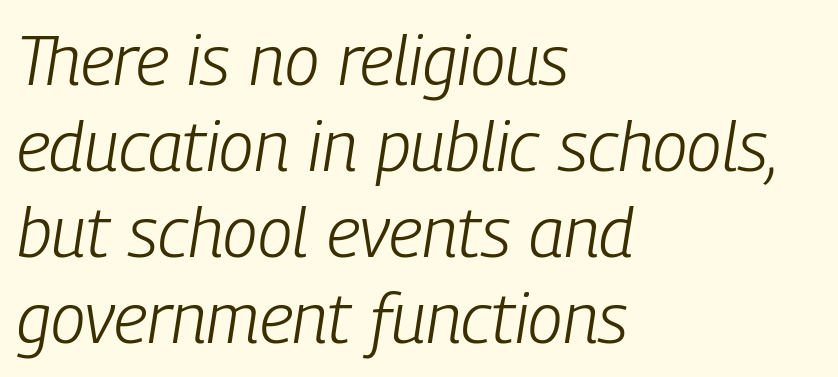
What stands out about the letter spacing? Nothing — it is the standard amount. The font's italic variant was chosen for this text. The specimen omits any rule beneath the text block's lines. The passage shown is typed in a proportional face where columns would drift. Is the stroke heavy? The answer is a plain regular-or-lighter. Teacher's note: observe the even left margin — that is flush-left alignment.
